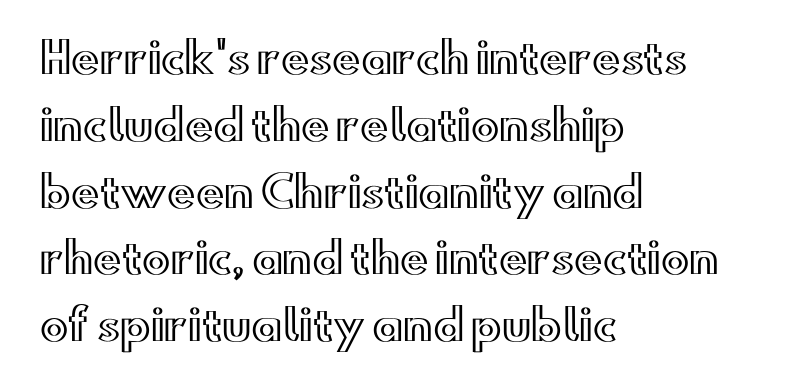
{"italic": "no", "width": "wide", "x_height": "small", "monospaced": "no", "underline": "no", "align": "left", "line_spacing": "normal", "line_spacing_ratio": 1.59, "letter_spacing": "normal", "letter_spacing_em": 0.0, "glyph_px": 42}
